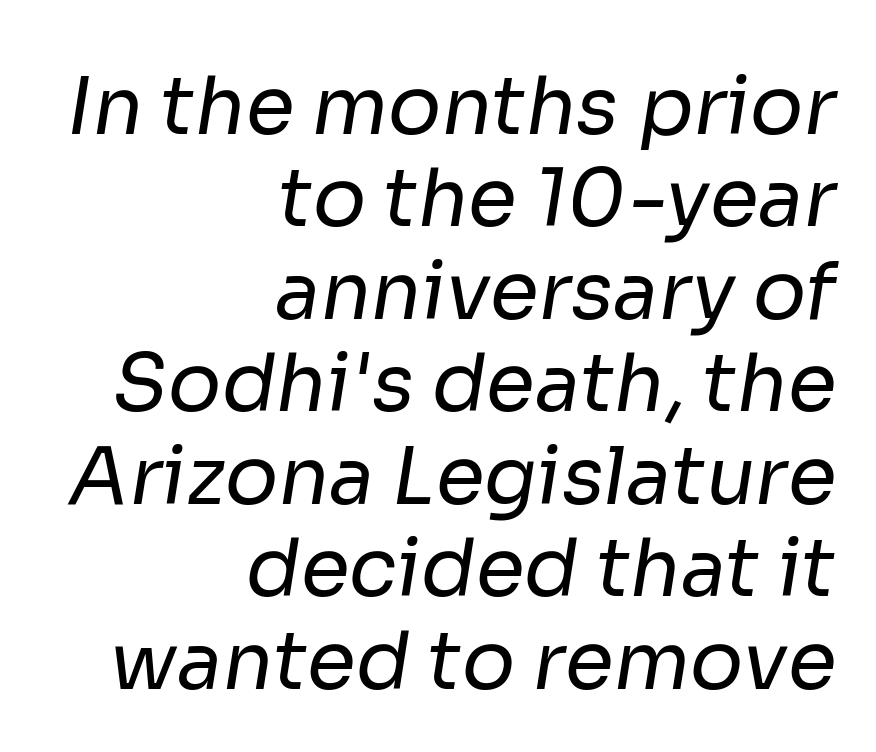
Think of a printed novel: that variable character pitch is what you see here. Short note: letters normally spaced. The words here are not underlined. Stroke terminals: plain, sans-serif. Visually the block forms a straight wall on the right and a jagged coastline on the left.
